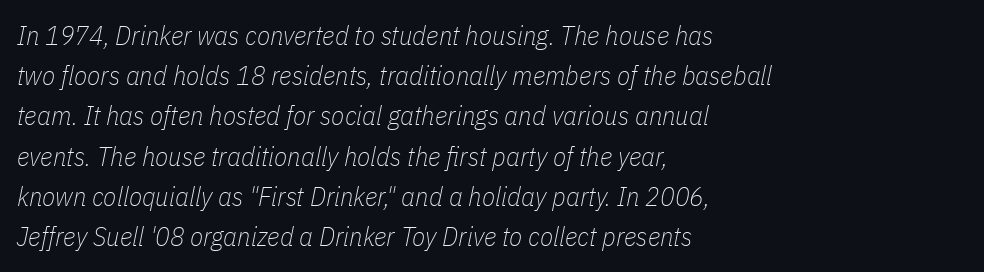
Q: Is the text bold? A: No.
Q: Is the text italic (slanted)? A: Yes, it leans right by about 11 degrees.
Q: Is the text underlined? A: No.
Q: How is the paragraph aligned? A: Left-aligned.
Q: Is the spacing between letters normal or unusually wide? A: Normal.
Q: Is the spacing between lines tight, normal or loose? A: Normal.
